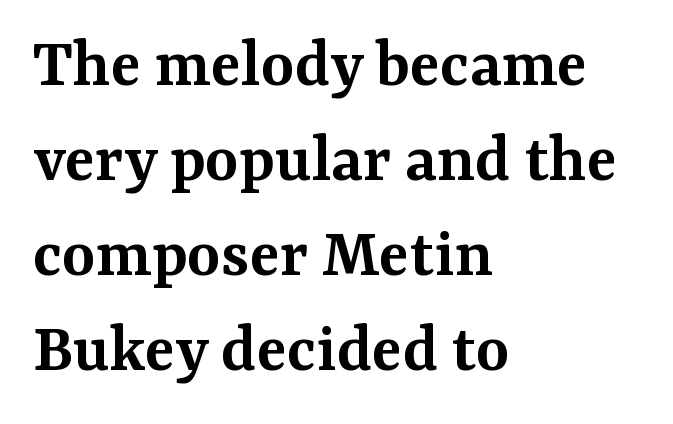
The image shows 71 px semibold serif type, upright; set left-aligned, normal line spacing (1.34x), normal letter spacing, not underlined; medium stroke contrast and a medium x-height.
